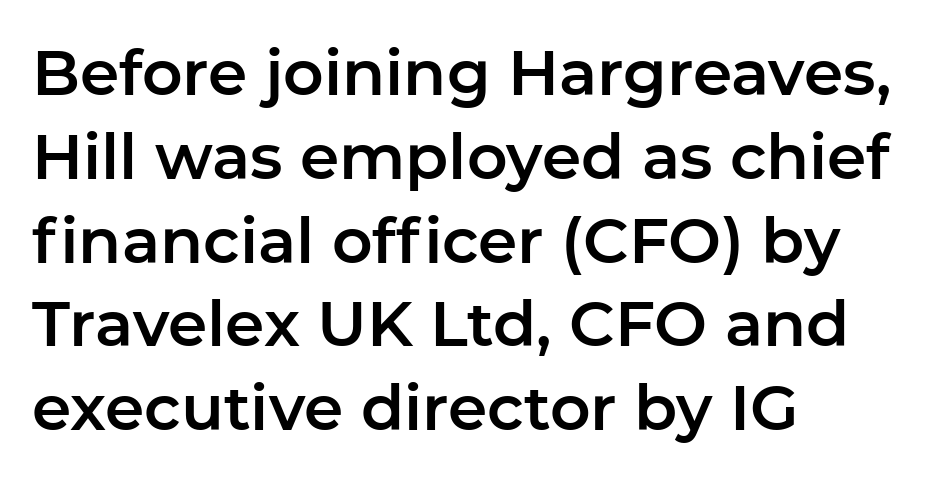
The image shows 63 px sans-serif type, upright; set left-aligned, normal line spacing (1.33x), normal letter spacing, not underlined; low stroke contrast and a medium x-height.
